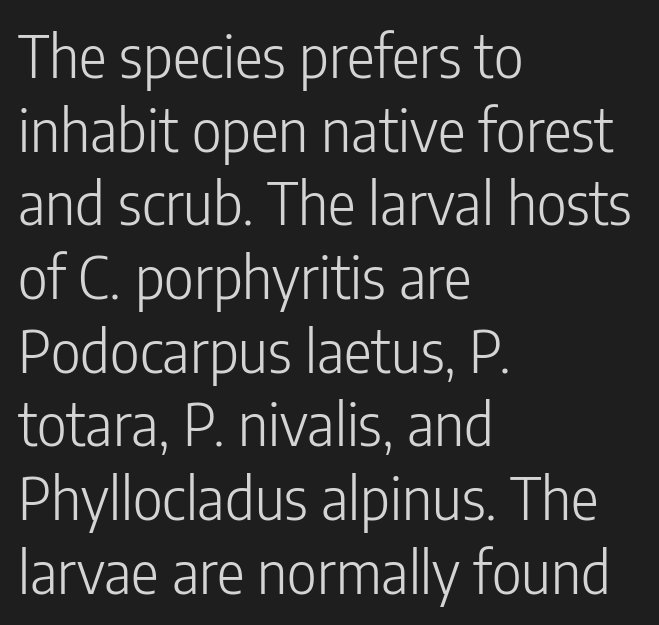
The image shows 58 px light, condensed sans-serif type, upright; set left-aligned, normal line spacing (1.27x), normal letter spacing, not underlined; low stroke contrast and a medium x-height.
